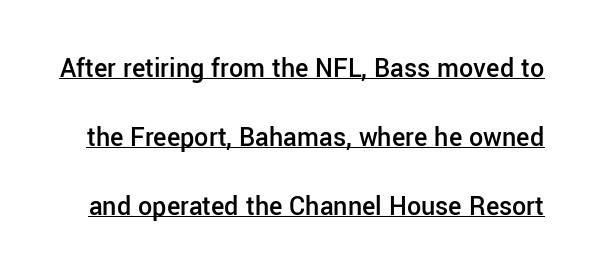
The image shows 28 px semibold sans-serif type, upright; set loose line spacing (2.46x), normal letter spacing, underlined; low stroke contrast and a medium x-height.
